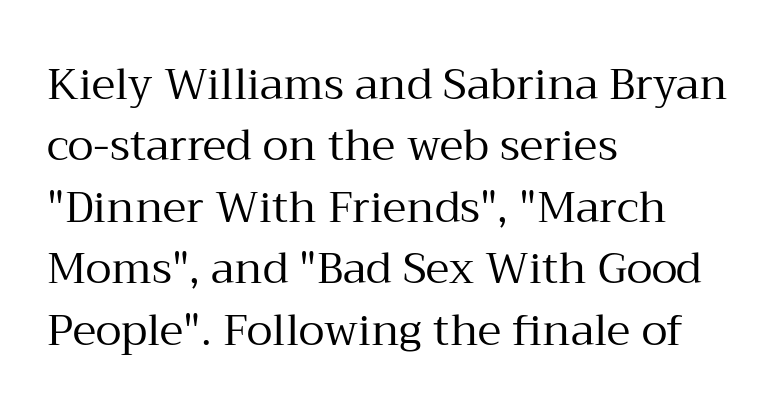
Where is the straight margin? On the left. The words here are not underlined. Think standard paragraph weight, or any step lighter than that. Upright lettering throughout.
